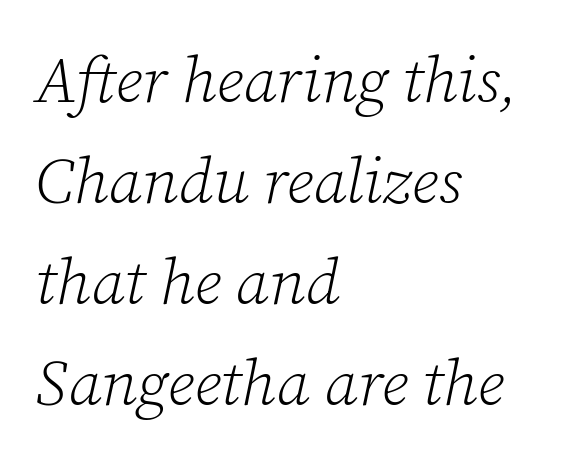
The image shows 64 px light serif type, italic (leaning right); set left-aligned, normal line spacing (1.58x), normal letter spacing, not underlined; low stroke contrast and a medium x-height.
